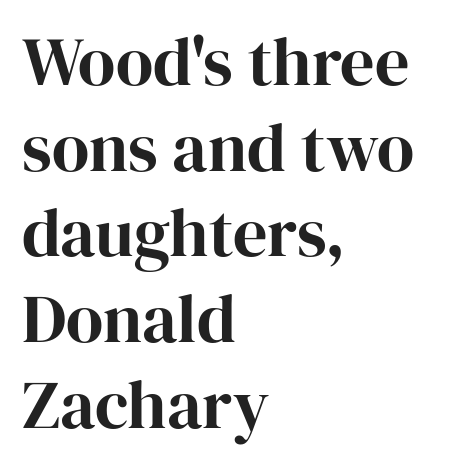
What kind of face is this? One with serifs. Proportional: the letters do not fall into vertical columns. The words here are not underlined. Quick note: not italic, upright.
